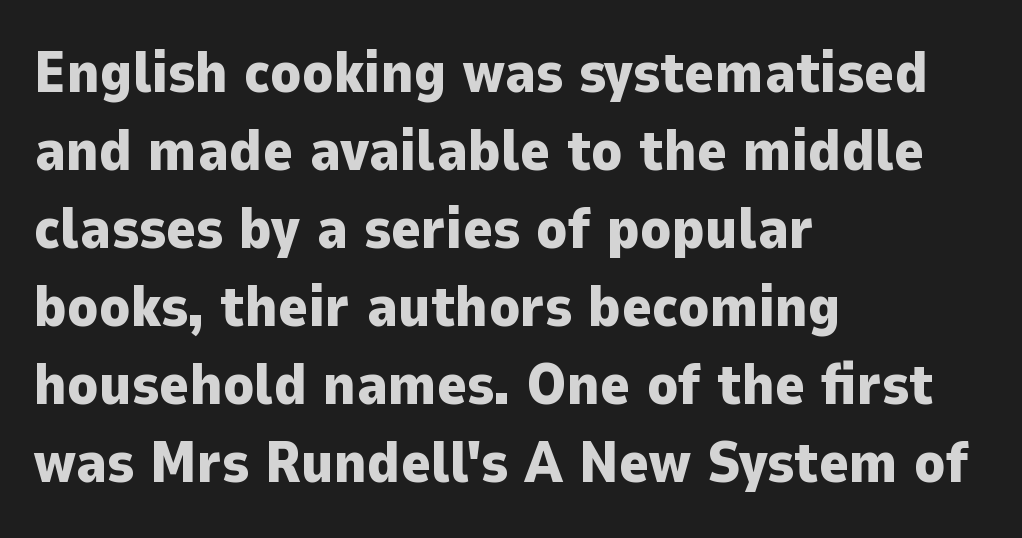
Q: Is the text bold? A: Yes.
Q: Is the text italic (slanted)? A: No, it is upright.
Q: Is the typeface a serif or a sans-serif typeface? A: Sans-serif.
Q: Is the text underlined? A: No.
Q: How is the paragraph aligned? A: Left-aligned.
Q: Is the spacing between letters normal or unusually wide? A: Normal.
Q: Is the spacing between lines tight, normal or loose? A: Normal.
Q: Width (condensed, normal, or wide)? A: Normal.
Q: Stroke contrast? A: Low.
Q: x-height? A: Medium.
Q: Monospaced? A: No.
